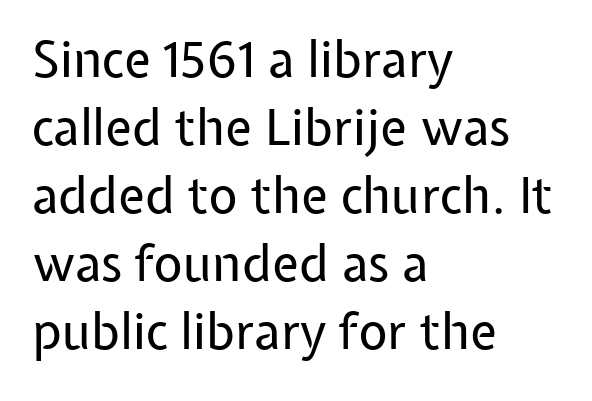
Is the block centered? No — it sits flush against the left margin. Does extra space separate the letters? No, they use regular spacing. If you drew a line through each stem, it would be perfectly vertical. The font sits on the lighter half of the weight spectrum, regular included.
